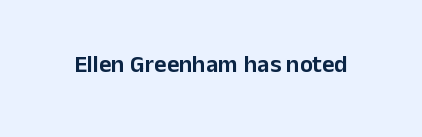
The image shows 24 px text type, upright; set normal letter spacing, not underlined.
